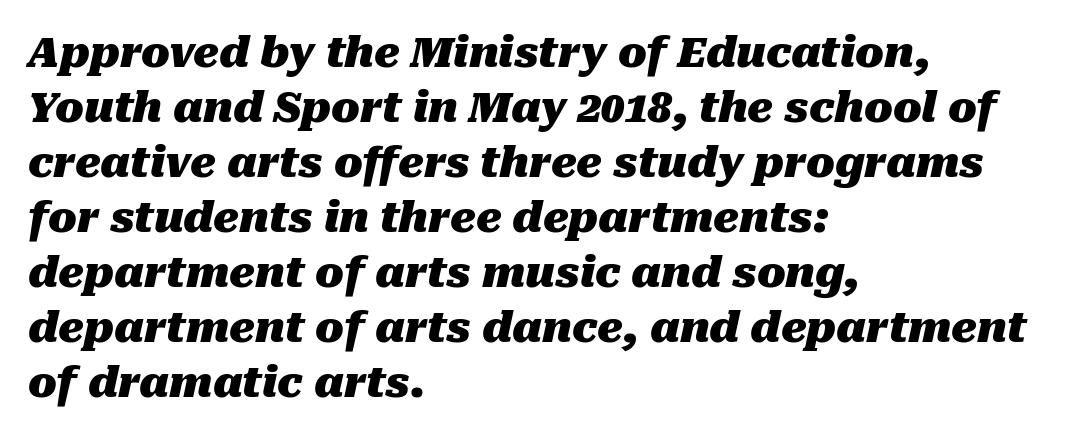
The image shows 42 px heavy type, italic (leaning right); set left-aligned, normal line spacing (1.31x), normal letter spacing, not underlined; medium stroke contrast and a medium x-height.
